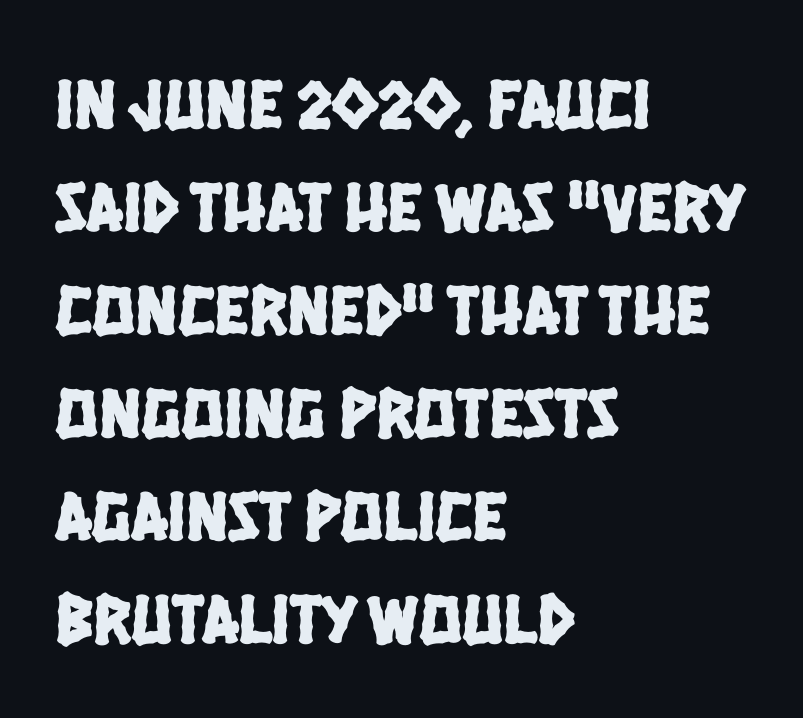
Varying glyph widths throughout — classic text-font behaviour. Inter-character spacing is left at the font's built-in metrics. Each row of text sits above clean, open space. The paragraph shown leans on its left margin.
